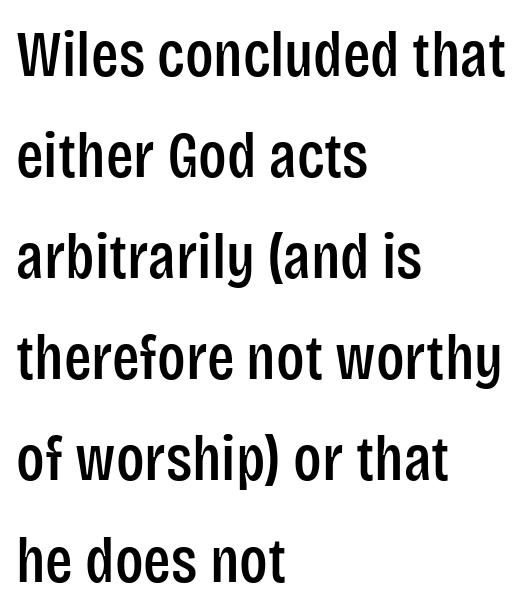
{"serif": "no", "italic": "no", "width": "condensed", "stroke_contrast": "low", "x_height": "large", "monospaced": "no", "underline": "no", "align": "left", "line_spacing": "normal", "line_spacing_ratio": 1.58, "letter_spacing": "normal", "letter_spacing_em": 0.0, "glyph_px": 64}
